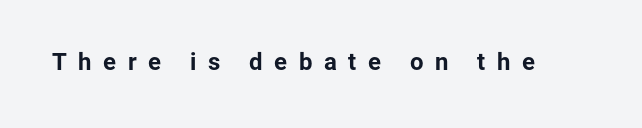
Q: Is the text bold? A: Yes.
Q: Is the text italic (slanted)? A: No, it is upright.
Q: Is the text underlined? A: No.
Q: Is the spacing between letters normal or unusually wide? A: Unusually wide.
